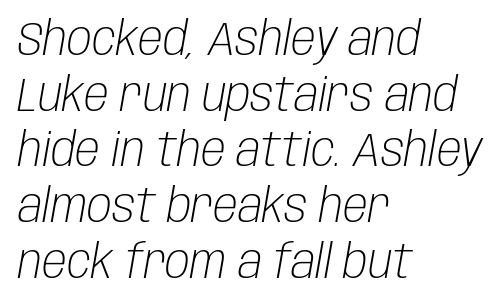
The image shows 46 px light, condensed type, italic (leaning right); set left-aligned, line spacing 1.21x, normal letter spacing, not underlined; low stroke contrast and a large x-height.
